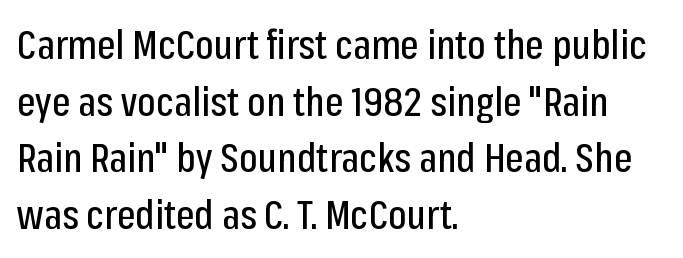
The image shows 39 px condensed sans-serif type, upright; set left-aligned, normal line spacing (1.45x), normal letter spacing, not underlined; low stroke contrast and a medium x-height.
